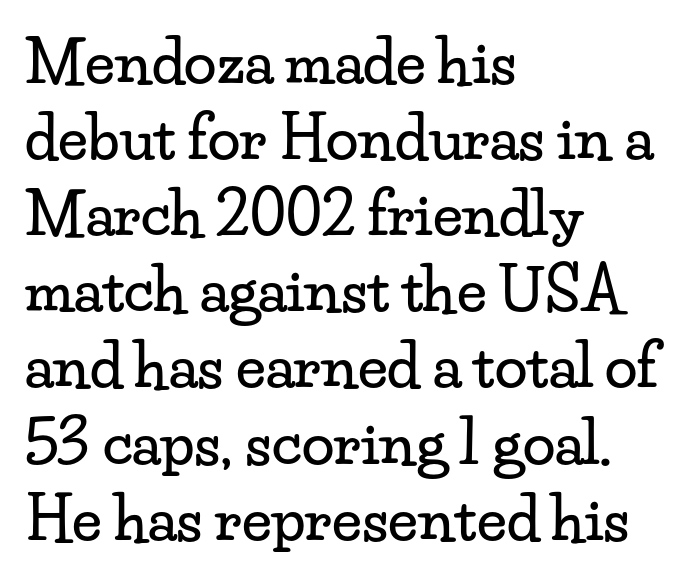
Varying glyph widths throughout — classic text-font behaviour. Regarding serifs, this sample has them. Compared with typical paragraphs, the rows here are spaced about the same. The paragraph shown leans on its left margin. Tall strokes in this sample are plumb rather than angled.
